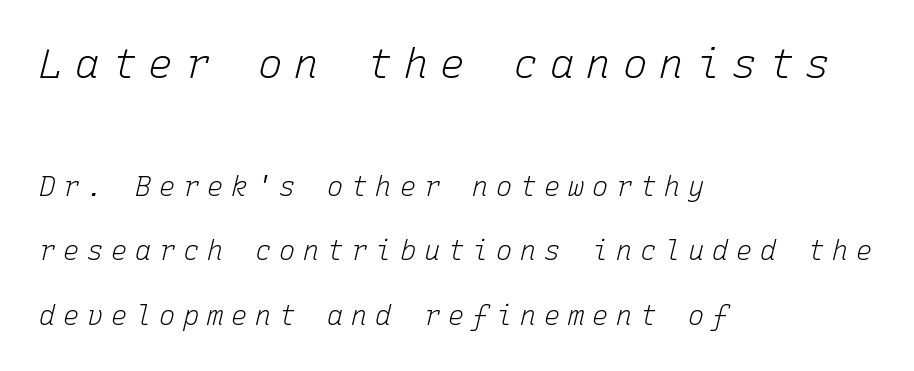
The image shows 41 px light type, italic (leaning right), monospaced; set left-aligned, loose line spacing (2.39x), unusually wide letter spacing (+0.29 em), not underlined; the first (top) block is 1.52x larger; low stroke contrast and a medium x-height.
